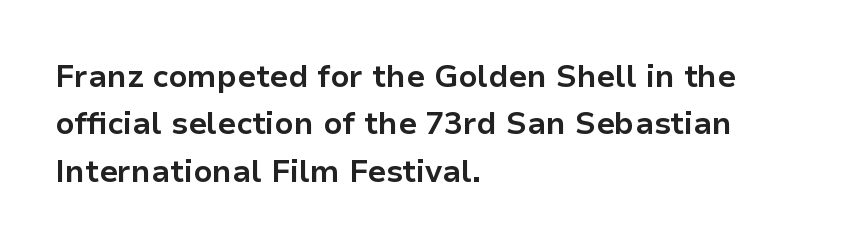
Q: Is the text bold? A: Yes.
Q: Is the text italic (slanted)? A: No, it is upright.
Q: Is the typeface a serif or a sans-serif typeface? A: Sans-serif.
Q: Is the text underlined? A: No.
Q: How is the paragraph aligned? A: Left-aligned.
Q: Is the spacing between letters normal or unusually wide? A: Normal.
Q: Is the spacing between lines tight, normal or loose? A: Normal.
Q: Width (condensed, normal, or wide)? A: Normal.
Q: Stroke contrast? A: Low.
Q: x-height? A: Medium.
Q: Monospaced? A: No.
